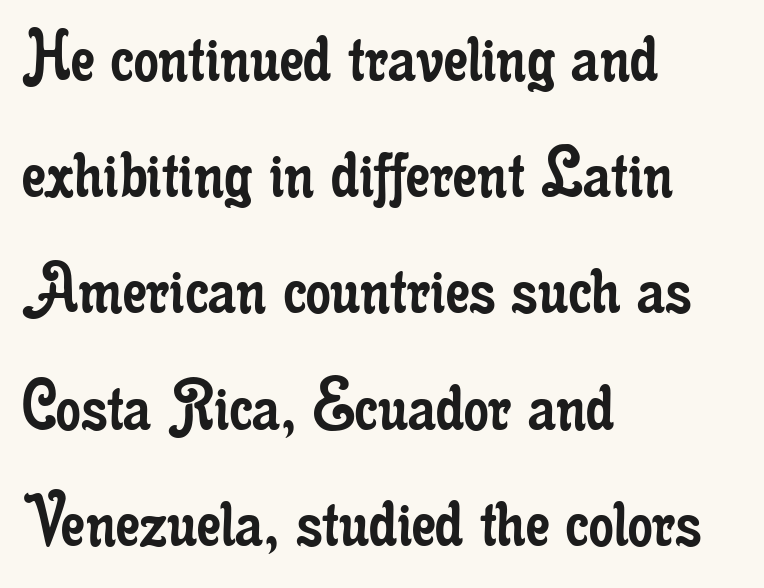
{"serif": "yes", "italic": "no", "bold": "no", "weight": "regular", "width": "condensed", "stroke_contrast": "low", "x_height": "small", "monospaced": "no", "underline": "no", "align": "left", "line_spacing": "normal", "line_spacing_ratio": 1.49, "letter_spacing": "normal", "letter_spacing_em": 0.0, "glyph_px": 78}
